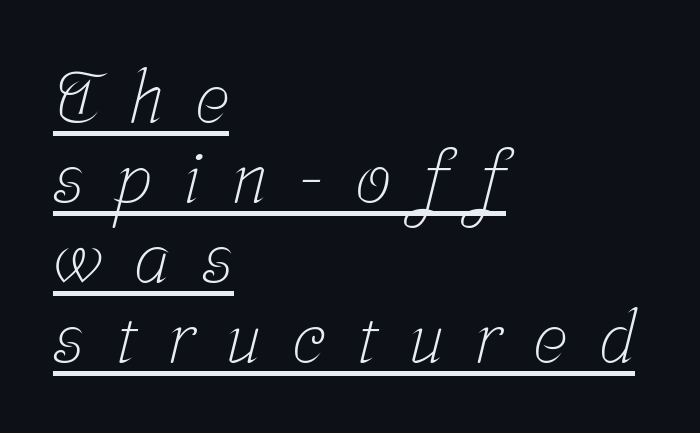
Q: Is the text bold? A: No.
Q: Is the typeface a serif or a sans-serif typeface? A: Serif.
Q: Is the text underlined? A: Yes.
Q: How is the paragraph aligned? A: Left-aligned.
Q: Is the spacing between letters normal or unusually wide? A: Unusually wide.
Q: Is the spacing between lines tight, normal or loose? A: Tight.
Q: Width (condensed, normal, or wide)? A: Condensed.
Q: Stroke contrast? A: Low.
Q: x-height? A: Medium.
Q: Monospaced? A: No.
